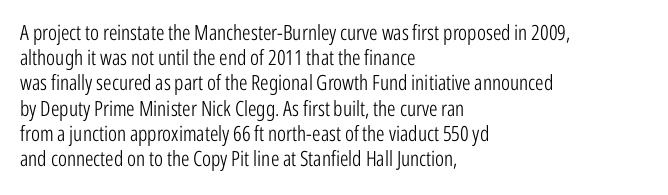
{"italic": "no", "bold": "no", "underline": "no", "align": "left", "line_spacing_ratio": 1.2, "letter_spacing": "normal", "letter_spacing_em": 0.0, "glyph_px": 21}
